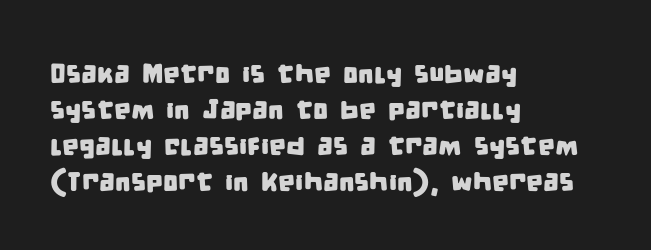
Q: Is the text underlined? A: No.
Q: How is the paragraph aligned? A: Left-aligned.
Q: Is the spacing between letters normal or unusually wide? A: Normal.
Q: Is the spacing between lines tight, normal or loose? A: Normal.
